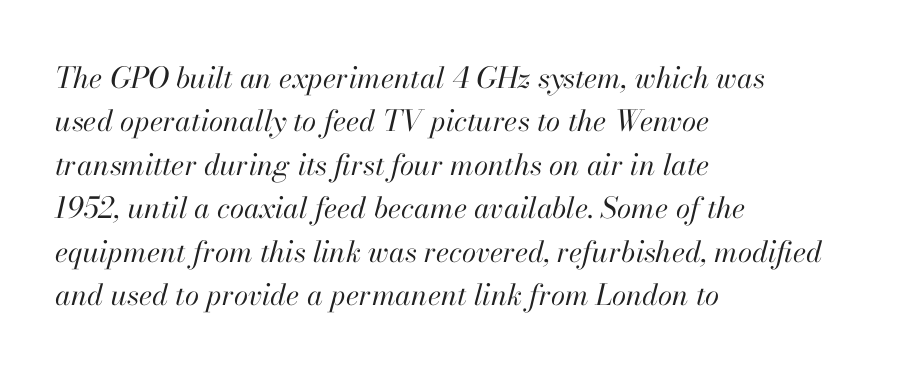
{"italic": "yes", "lean": "right", "slant_degrees": 13, "bold": "no", "weight": "regular", "width": "normal", "stroke_contrast": "high", "x_height": "small", "monospaced": "no", "underline": "no", "align": "left", "line_spacing": "normal", "line_spacing_ratio": 1.5, "letter_spacing": "normal", "letter_spacing_em": 0.0, "glyph_px": 29}
